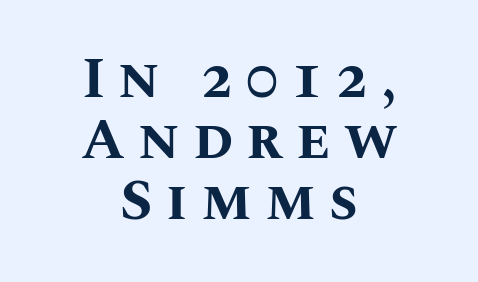
{"italic": "no", "bold": "yes", "weight": "bold", "width": "normal", "stroke_contrast": "medium", "x_height": "large", "monospaced": "no", "underline": "no", "align": "center", "line_spacing": "tight", "line_spacing_ratio": 1.07, "letter_spacing": "wide", "letter_spacing_em": 0.23, "glyph_px": 57}
